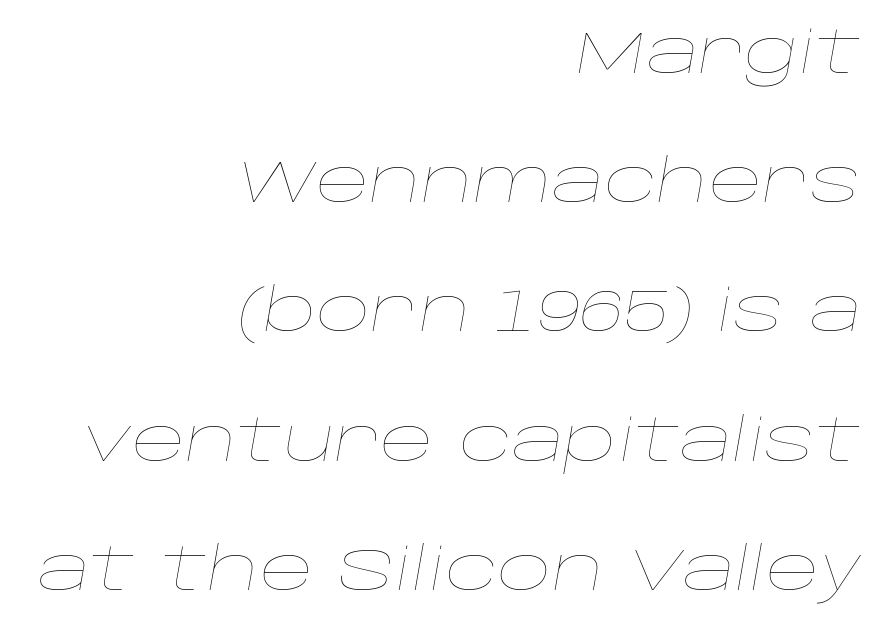
Q: Is the text bold? A: No.
Q: Is the text italic (slanted)? A: Yes, it leans right by about 10 degrees.
Q: Is the text underlined? A: No.
Q: How is the paragraph aligned? A: Right-aligned.
Q: Is the spacing between letters normal or unusually wide? A: Normal.
Q: Is the spacing between lines tight, normal or loose? A: Loose.
Q: Width (condensed, normal, or wide)? A: Wide.
Q: Stroke contrast? A: Low.
Q: x-height? A: Large.
Q: Monospaced? A: No.
